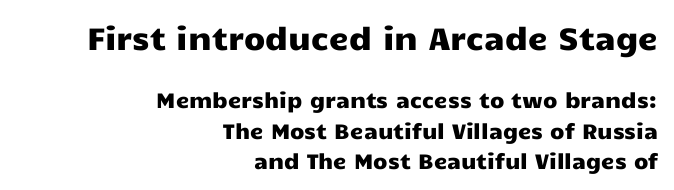
The image shows 31 px wide sans-serif type, upright; set right-aligned, normal line spacing (1.44x), normal letter spacing, not underlined; the first (top) block is 1.48x larger; low stroke contrast and a medium x-height.
